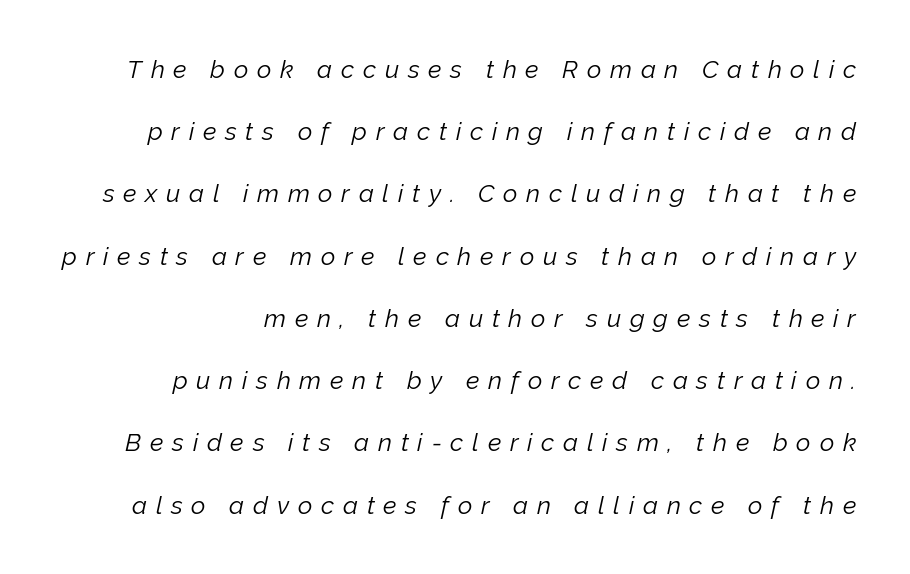
{"italic": "yes", "lean": "right", "slant_degrees": 12, "bold": "no", "underline": "no", "line_spacing": "loose", "line_spacing_ratio": 2.49, "letter_spacing": "wide", "letter_spacing_em": 0.35, "glyph_px": 25}
